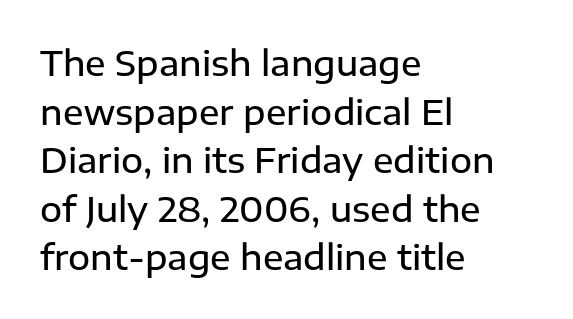
Q: Is the text bold? A: Semi-bold.
Q: Is the text italic (slanted)? A: No, it is upright.
Q: Is the typeface a serif or a sans-serif typeface? A: Sans-serif.
Q: Is the text underlined? A: No.
Q: How is the paragraph aligned? A: Left-aligned.
Q: Is the spacing between letters normal or unusually wide? A: Normal.
Q: Is the spacing between lines tight, normal or loose? A: Normal.
Q: Width (condensed, normal, or wide)? A: Normal.
Q: Stroke contrast? A: Low.
Q: x-height? A: Medium.
Q: Monospaced? A: No.
